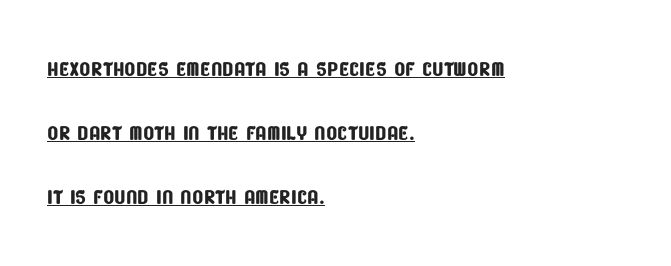
Q: Is the typeface a serif or a sans-serif typeface? A: Sans-serif.
Q: Is the text underlined? A: Yes.
Q: How is the paragraph aligned? A: Left-aligned.
Q: Is the spacing between letters normal or unusually wide? A: Normal.
Q: Is the spacing between lines tight, normal or loose? A: Loose.
Q: Width (condensed, normal, or wide)? A: Condensed.
Q: Stroke contrast? A: Low.
Q: x-height? A: Large.
Q: Monospaced? A: No.
